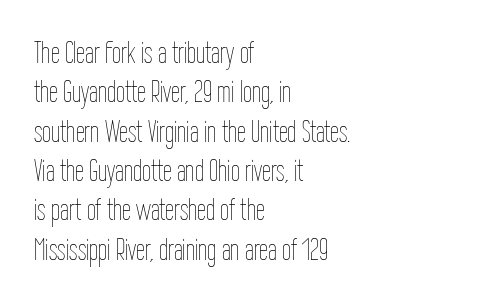
The image shows 32 px thin, condensed type, upright; set left-aligned, line spacing 1.23x, normal letter spacing, not underlined; low stroke contrast and a medium x-height.
